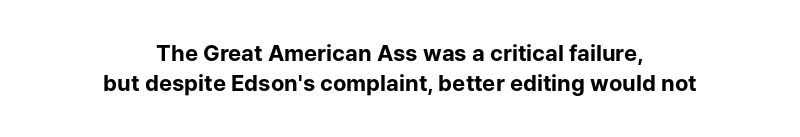
The image shows 22 px bold type, upright; set centered, normal line spacing (1.37x), normal letter spacing, not underlined.
